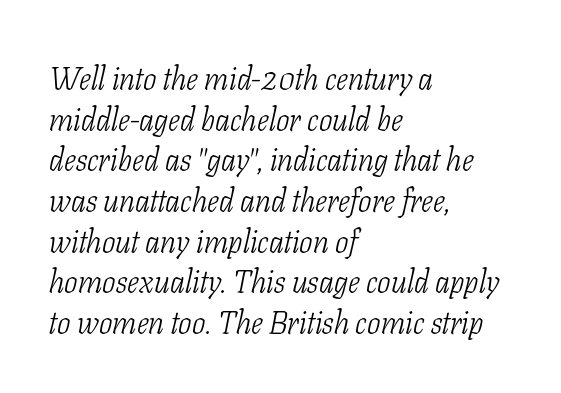
The image shows 32 px light, condensed serif type, italic (leaning right); set left-aligned, normal line spacing (1.27x), normal letter spacing, not underlined; low stroke contrast and a medium x-height.
